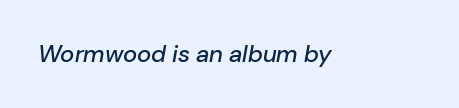
The image shows 24 px text type, italic (leaning right); set normal letter spacing, not underlined.
